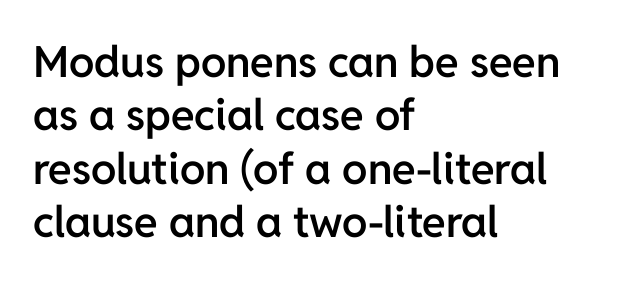
Each word holds together tightly as a unit, with standard inter-letter gaps. Short and long lines alike share a common starting point at left. Character widths vary here, with narrow letters taking less room than wide ones. Each row of text sits above clean, open space. A semibold gives these letters moderate extra thickness, short of bold.
